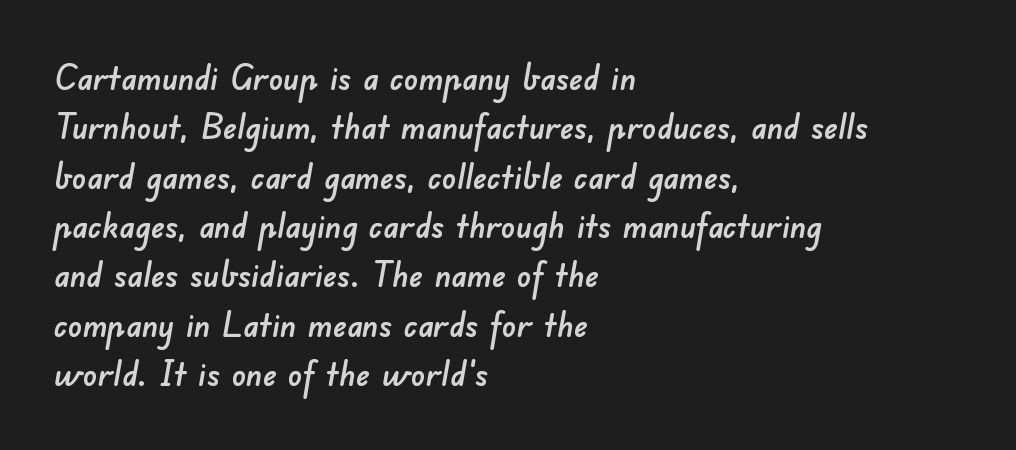
The image shows 35 px sans-serif type; set left-aligned, normal line spacing (1.41x), normal letter spacing, not underlined; low stroke contrast and a small x-height.
